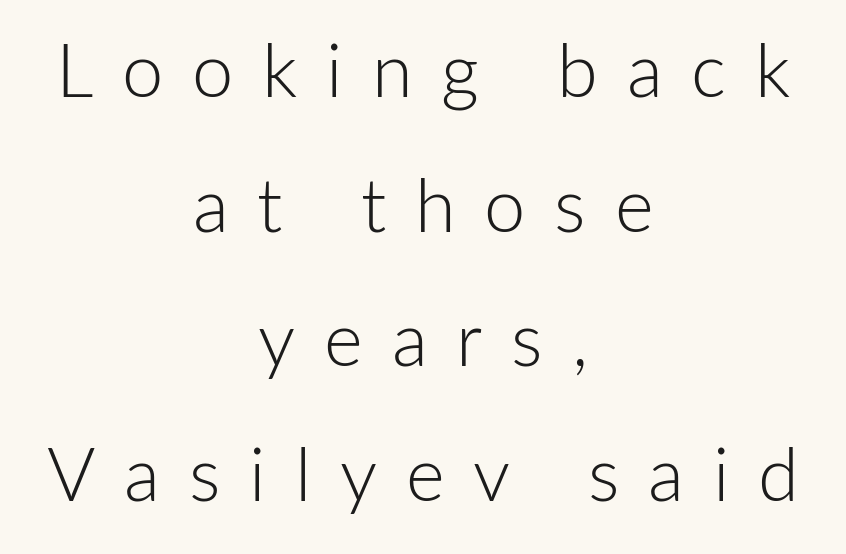
The letters advance in unequal steps, a hallmark of proportional type. Unbolded letterforms with no extra heft. The foot of each line stays bare and open. Is this a sans? Yes — the strokes have no serifs. The lettering holds an erect, upright posture throughout.
